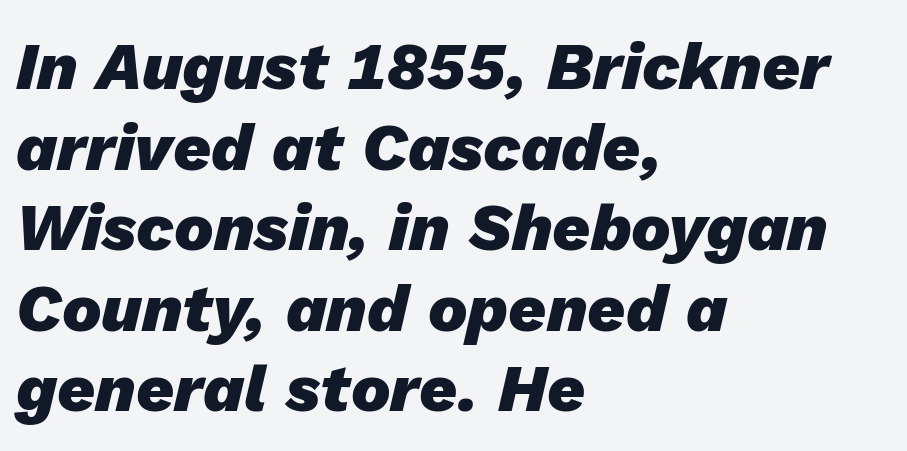
{"italic": "yes", "lean": "right", "slant_degrees": 13, "bold": "yes", "weight": "heavy", "width": "normal", "stroke_contrast": "low", "x_height": "medium", "monospaced": "no", "underline": "no", "align": "left", "line_spacing_ratio": 1.22, "letter_spacing": "normal", "letter_spacing_em": 0.0, "glyph_px": 66}
